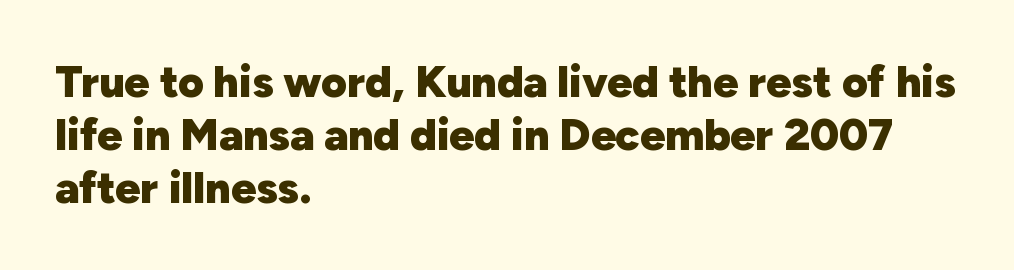
Q: Is the text bold? A: Yes.
Q: Is the text italic (slanted)? A: No, it is upright.
Q: Is the typeface a serif or a sans-serif typeface? A: Sans-serif.
Q: Is the text underlined? A: No.
Q: How is the paragraph aligned? A: Left-aligned.
Q: Is the spacing between letters normal or unusually wide? A: Normal.
Q: Width (condensed, normal, or wide)? A: Normal.
Q: Stroke contrast? A: Low.
Q: x-height? A: Medium.
Q: Monospaced? A: No.
